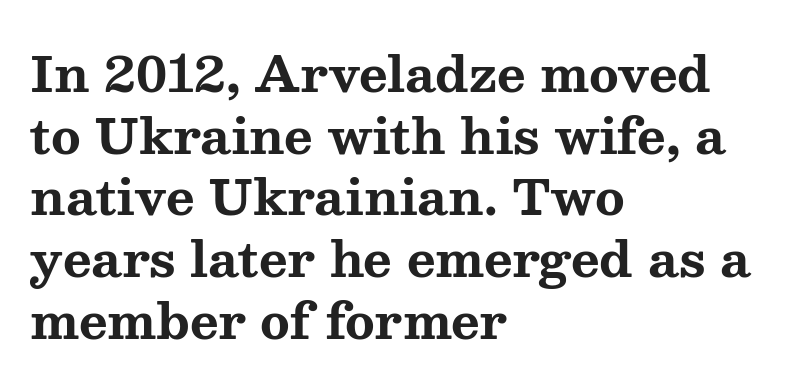
The rendering uses natural spacing where letterforms have individual widths. There is no visible air inserted between adjacent glyphs. Ascenders rise straight up at ninety degrees. The font family rendered here belongs to the serif group.
